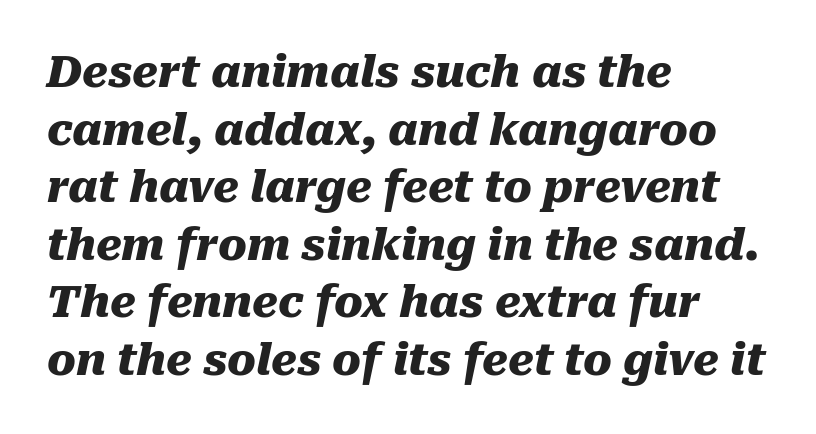
{"italic": "yes", "lean": "right", "slant_degrees": 10, "bold": "yes", "weight": "heavy", "width": "normal", "stroke_contrast": "medium", "x_height": "medium", "monospaced": "no", "underline": "no", "align": "left", "line_spacing": "normal", "line_spacing_ratio": 1.34, "letter_spacing": "normal", "letter_spacing_em": 0.0, "glyph_px": 43}
